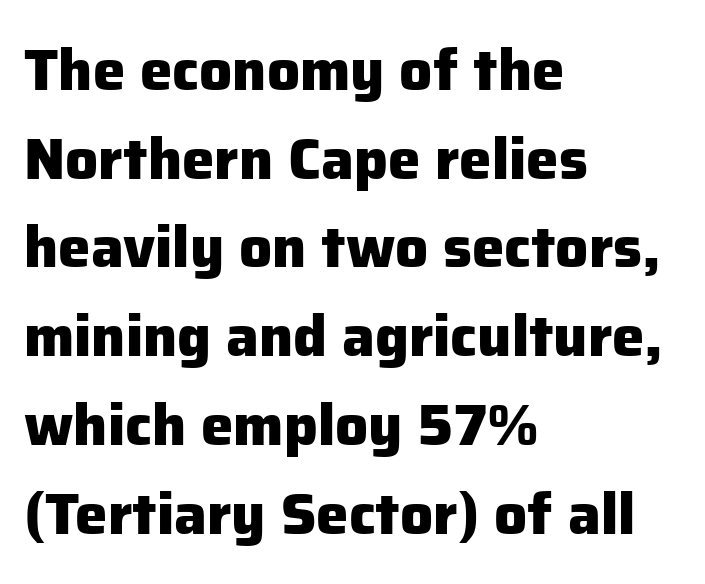
The image shows 58 px heavy sans-serif type, upright; set left-aligned, normal line spacing (1.53x), normal letter spacing, not underlined; low stroke contrast and a medium x-height.
